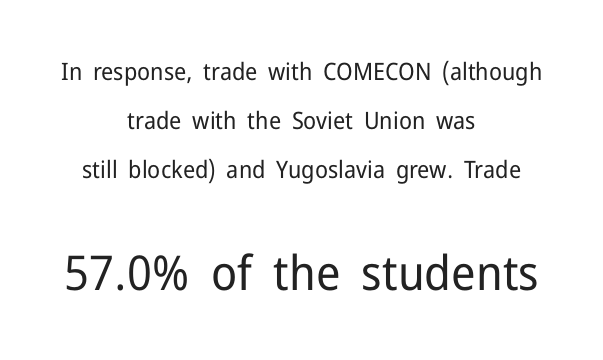
Q: Is the text bold? A: No.
Q: Is the text italic (slanted)? A: No, it is upright.
Q: Is the typeface a serif or a sans-serif typeface? A: Sans-serif.
Q: Is the text underlined? A: No.
Q: How is the paragraph aligned? A: Centered.
Q: Is the spacing between letters normal or unusually wide? A: Normal.
Q: Is the spacing between lines tight, normal or loose? A: Loose.
Q: Which block of text is set in a larger size, the first (top) or the second (bottom)? A: The second (bottom) one.
Q: Width (condensed, normal, or wide)? A: Normal.
Q: Stroke contrast? A: Low.
Q: x-height? A: Medium.
Q: Monospaced? A: No.
